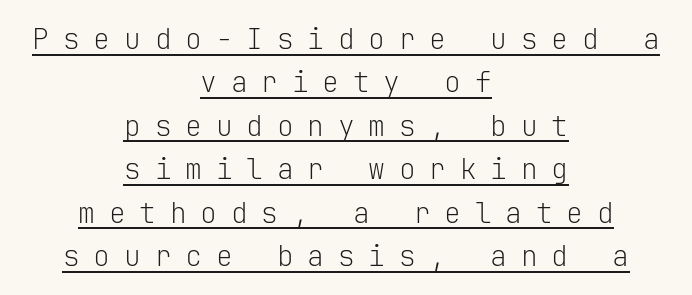
{"serif": "no", "italic": "no", "bold": "no", "weight": "light", "width": "normal", "stroke_contrast": "low", "x_height": "medium", "monospaced": "yes", "underline": "yes", "align": "center", "line_spacing": "normal", "line_spacing_ratio": 1.55, "letter_spacing": "wide", "letter_spacing_em": 0.49, "glyph_px": 28}
